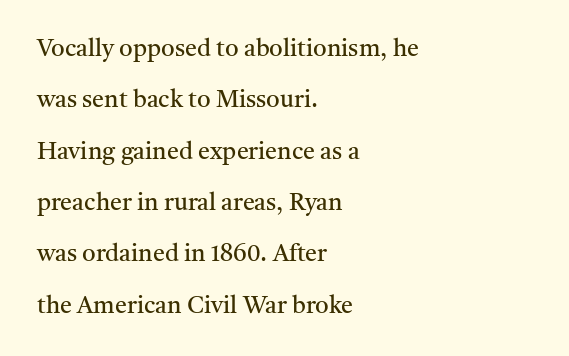
Q: Is the text bold? A: No.
Q: Is the text italic (slanted)? A: No, it is upright.
Q: Is the text underlined? A: No.
Q: How is the paragraph aligned? A: Left-aligned.
Q: Is the spacing between letters normal or unusually wide? A: Normal.
Q: Is the spacing between lines tight, normal or loose? A: Loose.
